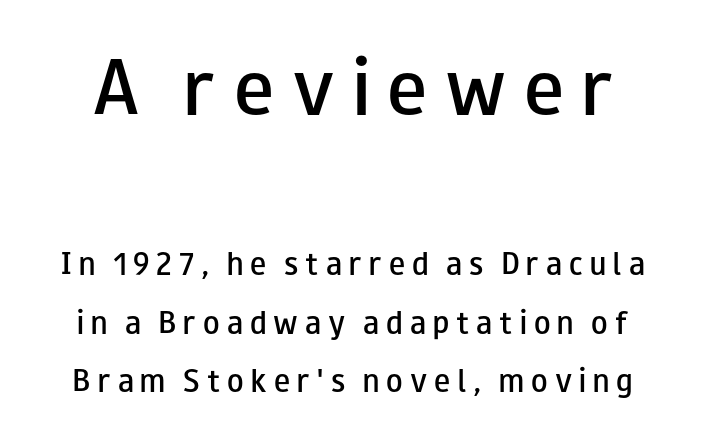
Q: Is the text bold? A: Semi-bold.
Q: Is the text italic (slanted)? A: No, it is upright.
Q: Is the typeface a serif or a sans-serif typeface? A: Sans-serif.
Q: Is the text underlined? A: No.
Q: Is the spacing between letters normal or unusually wide? A: Unusually wide.
Q: Is the spacing between lines tight, normal or loose? A: Loose.
Q: Which block of text is set in a larger size, the first (top) or the second (bottom)? A: The first (top) one.
Q: Width (condensed, normal, or wide)? A: Wide.
Q: Stroke contrast? A: Low.
Q: x-height? A: Small.
Q: Monospaced? A: No.
